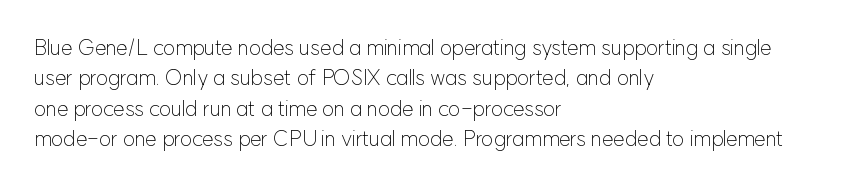
Letter spacing: default. Ink coverage per letter is moderate at most. The rag falls on the right side of this text block. Descenders are the only things crossing below the line. This block has exactly the height ordinary leading produces. This is the regular roman posture of the typeface.
